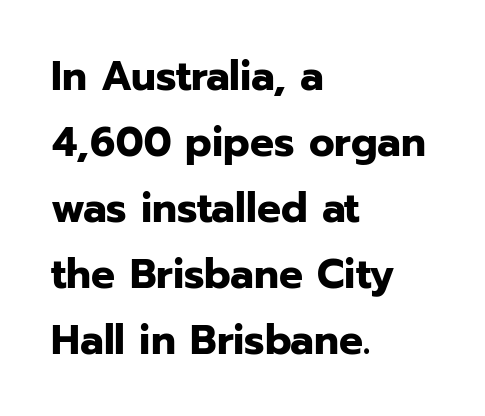
The image shows 42 px bold sans-serif type, upright; set left-aligned, normal line spacing (1.57x), normal letter spacing, not underlined; low stroke contrast and a medium x-height.
